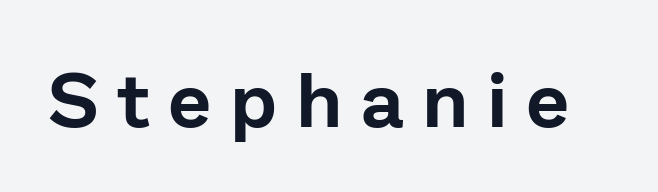
The image shows 77 px sans-serif type, upright; set unusually wide letter spacing (+0.24 em), not underlined; low stroke contrast and a medium x-height.
